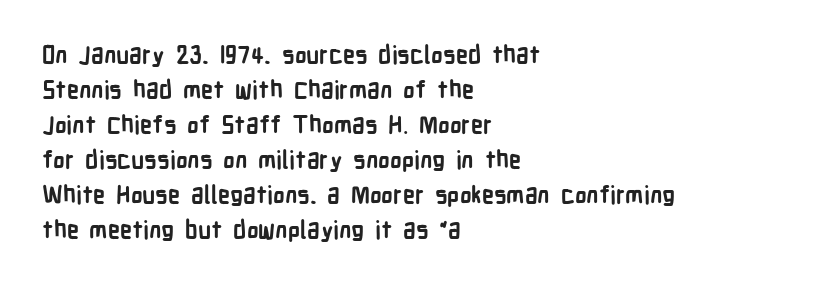
The image shows 24 px bold type, upright; set left-aligned, normal line spacing (1.46x), normal letter spacing, not underlined.
